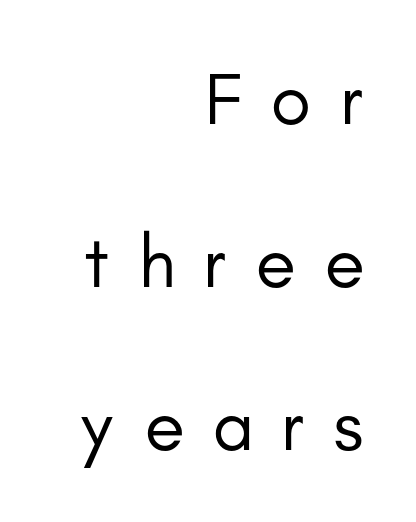
Line spacing here is loose. Typeset ragged left — the right edge is the straight one. The passage shown has open, widely tracked lettering throughout. The letters carry no serifs — their stems end cleanly without finishing strokes. Bold? No — there's no thickening of the strokes. Rule under the text: the space is simply empty.
